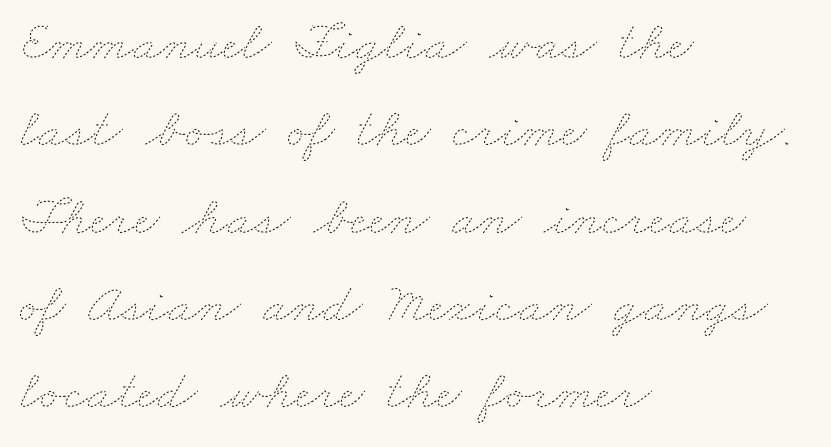
{"bold": "no", "weight": "thin", "width": "wide", "stroke_contrast": "low", "x_height": "small", "monospaced": "no", "underline": "no", "align": "left", "line_spacing": "normal", "line_spacing_ratio": 1.56, "letter_spacing": "normal", "letter_spacing_em": 0.0, "glyph_px": 56}
